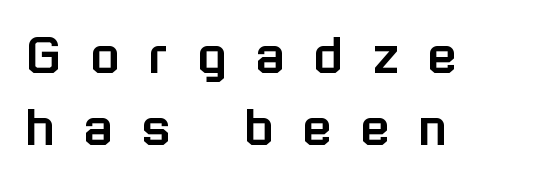
The lines in this sample share a left origin and differ only in where they stop. Are there feet on the stems? There aren't — it's a sans. The face used here is proportionally spaced, like ordinary book or web type. Check under the words: just untouched page.
